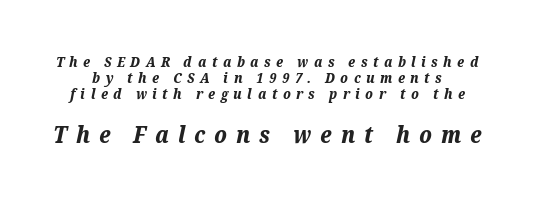
The image shows 23 px bold type, italic (leaning right); set tight line spacing (1.13x), unusually wide letter spacing (+0.39 em), not underlined; the second (bottom) block is 1.64x larger.
